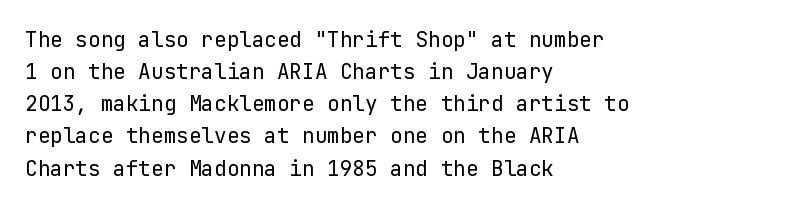
Q: Is the text bold? A: No.
Q: Is the text italic (slanted)? A: No, it is upright.
Q: Is the text underlined? A: No.
Q: How is the paragraph aligned? A: Left-aligned.
Q: Is the spacing between letters normal or unusually wide? A: Normal.
Q: Is the spacing between lines tight, normal or loose? A: Normal.
